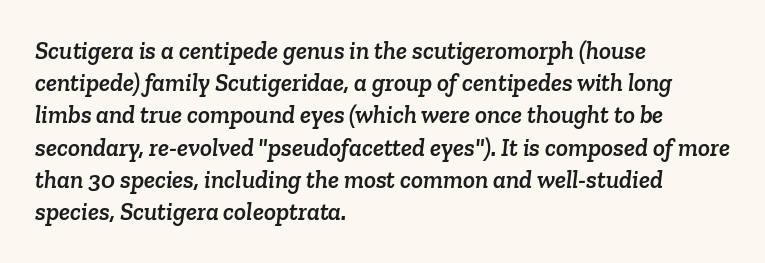
What stands out about the letter spacing? Nothing — it is the standard amount. Each row of text sits above clean, open space. Line beginnings align vertically; line endings do not. The leading is moderate, giving the passage an even texture.
